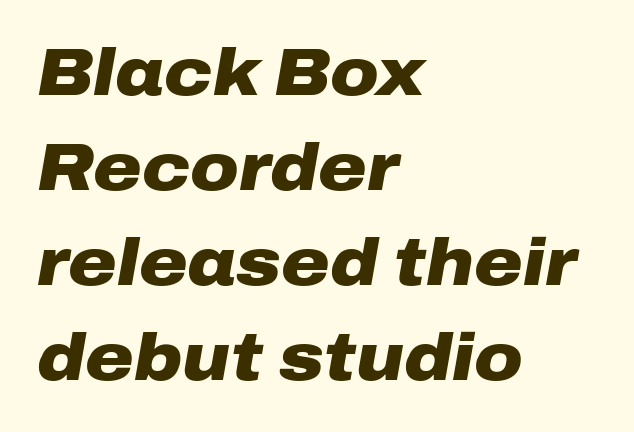
Visually the block forms a straight wall on the left and a jagged coastline on the right. The passage shown leans; its letterforms are oblique. The passage shown is not underscored anywhere. Spacing verdict: proportional, widths tailored to each character. The font is running at its bold setting. The type is set solid horizontally, with unmodified tracking.
